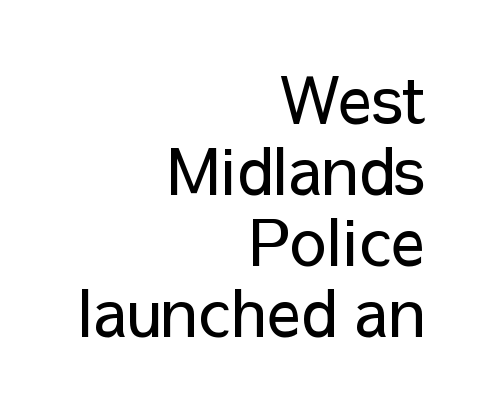
Nothing heavy about these letters — not bold at all. The letters advance in unequal steps, a hallmark of proportional type. The rendering uses a small line-height, squeezing the rows. These lines stack with their right ends in a neat column. The passage shown is typeset with a sans-serif family.
